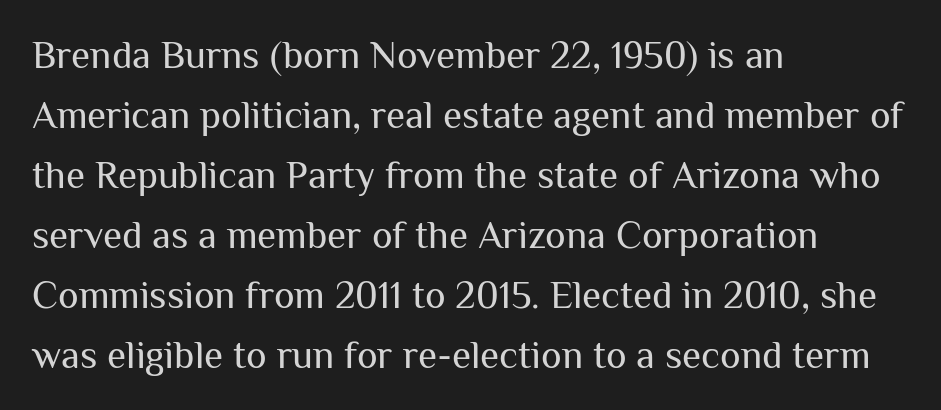
{"serif": "no", "italic": "no", "bold": "no", "weight": "regular", "width": "normal", "stroke_contrast": "medium", "x_height": "medium", "monospaced": "no", "underline": "no", "align": "left", "line_spacing": "normal", "line_spacing_ratio": 1.54, "letter_spacing": "normal", "letter_spacing_em": 0.0, "glyph_px": 39}
